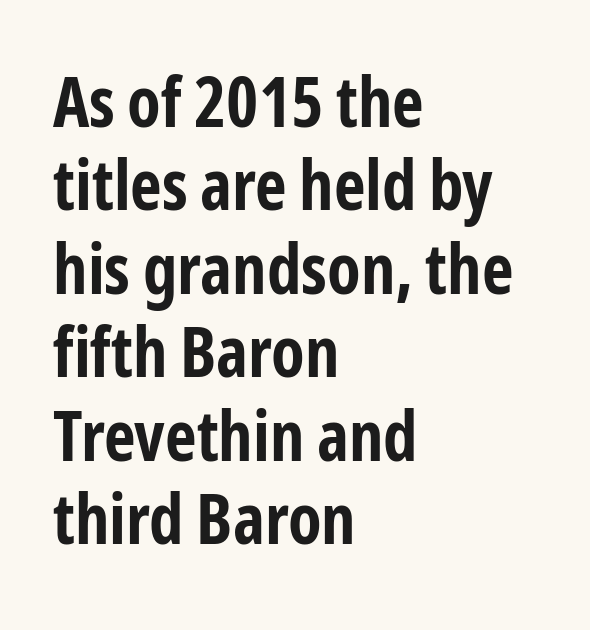
Proportional: the letters do not fall into vertical columns. Inter-character spacing is left at the font's built-in metrics. Horizontally, the lines are justified to the leading edge only. Type without underlining. Posture: upright roman.
